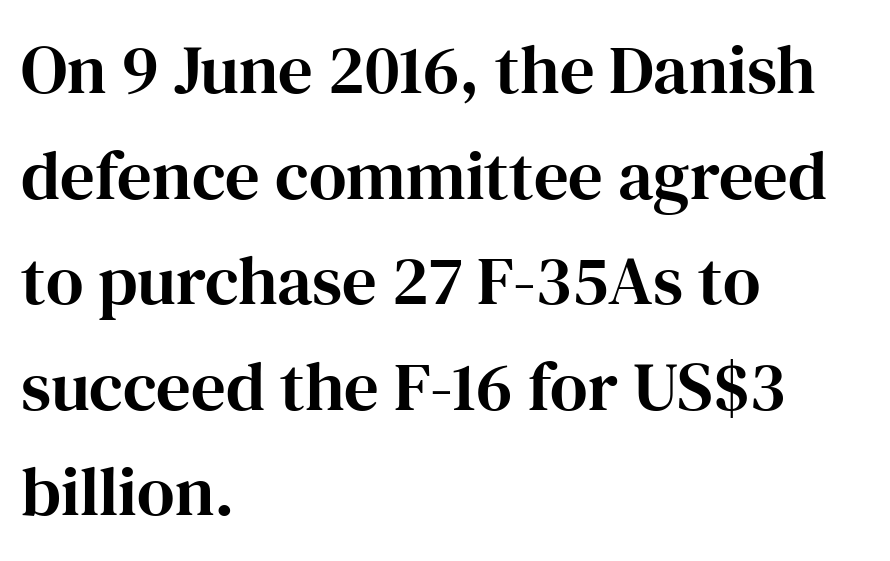
{"serif": "yes", "italic": "no", "width": "normal", "stroke_contrast": "high", "x_height": "medium", "monospaced": "no", "underline": "no", "align": "left", "line_spacing": "normal", "line_spacing_ratio": 1.53, "letter_spacing": "normal", "letter_spacing_em": 0.0, "glyph_px": 69}
